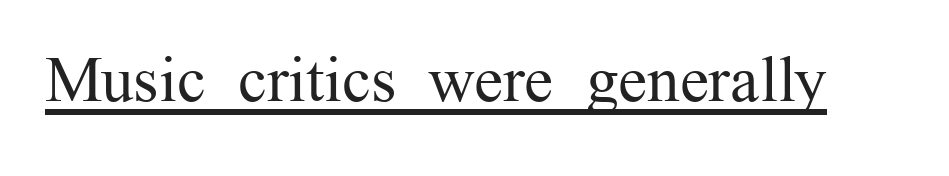
{"serif": "yes", "italic": "no", "bold": "no", "weight": "regular", "width": "normal", "stroke_contrast": "medium", "x_height": "medium", "monospaced": "no", "underline": "yes", "letter_spacing": "normal", "letter_spacing_em": 0.0, "glyph_px": 65}
